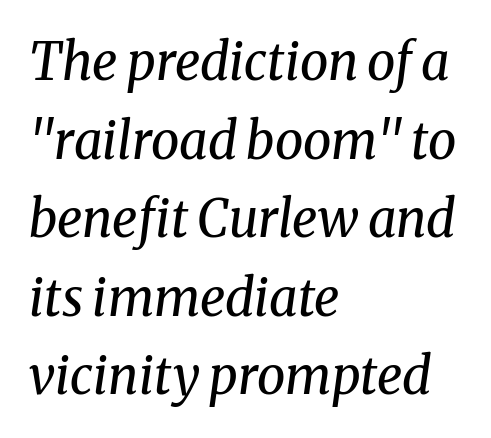
{"serif": "yes", "italic": "yes", "lean": "right", "slant_degrees": 8, "bold": "no", "weight": "regular", "width": "normal", "stroke_contrast": "medium", "x_height": "medium", "monospaced": "no", "underline": "no", "align": "left", "line_spacing": "normal", "line_spacing_ratio": 1.54, "letter_spacing": "normal", "letter_spacing_em": 0.0, "glyph_px": 51}
